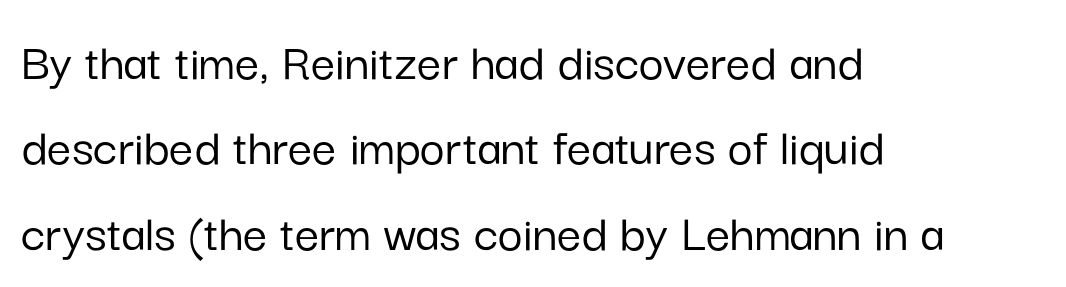
{"serif": "no", "italic": "no", "width": "normal", "stroke_contrast": "low", "x_height": "medium", "monospaced": "no", "underline": "no", "align": "left", "line_spacing": "normal", "line_spacing_ratio": 1.58, "letter_spacing": "normal", "letter_spacing_em": 0.0, "glyph_px": 54}
